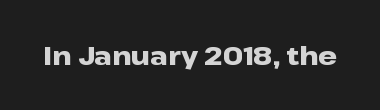
Only glyphs here, with clear space below each row. Rendered with straight, roman letterforms. The glyphs have the mass of a bold cut. Observe the ordinary spacing: letters are neighbours, not strangers.
